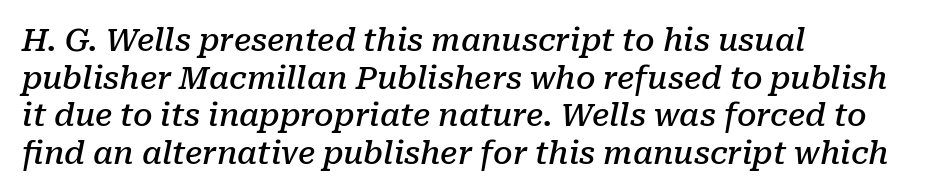
The image shows 31 px semibold serif type, italic (leaning right); set left-aligned, line spacing 1.21x, normal letter spacing, not underlined; low stroke contrast and a medium x-height.
